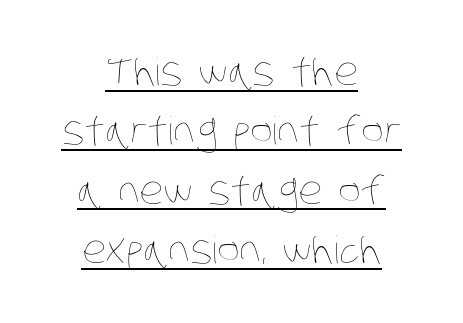
{"bold": "no", "weight": "thin", "width": "condensed", "stroke_contrast": "low", "x_height": "large", "monospaced": "no", "underline": "yes", "align": "center", "line_spacing": "normal", "line_spacing_ratio": 1.56, "letter_spacing": "normal", "letter_spacing_em": 0.0, "glyph_px": 38}
